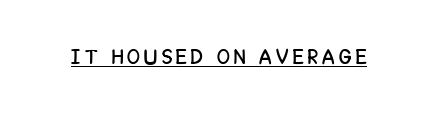
Q: Is the text italic (slanted)? A: No, it is upright.
Q: Is the text underlined? A: Yes.
Q: Is the spacing between letters normal or unusually wide? A: Unusually wide.
